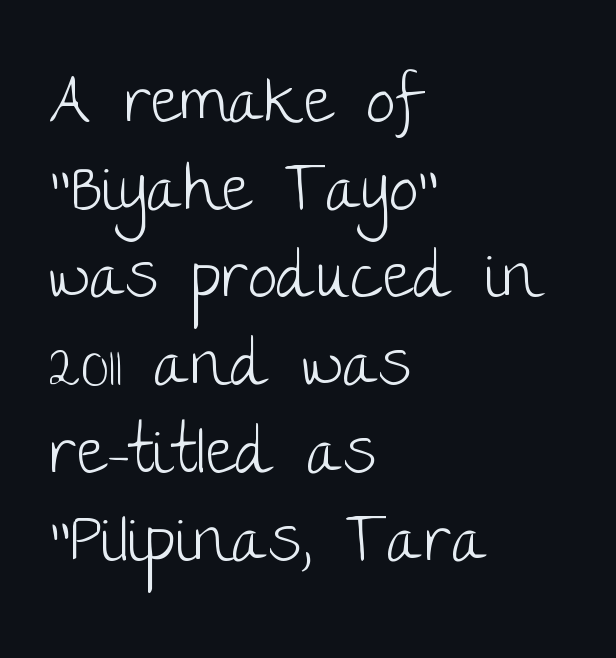
The image shows 65 px light sans-serif type, upright; set left-aligned, normal line spacing (1.35x), normal letter spacing, not underlined; low stroke contrast and a large x-height.
